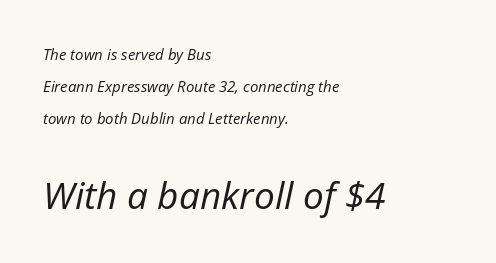
Stem width sits at or under what a default text font uses. Larger block? The one below; the one above is distinctly smaller. Layout note: lines flush left. Check under the words: just untouched page. Nothing unusual about the tracking: characters are spaced as the font intends.
